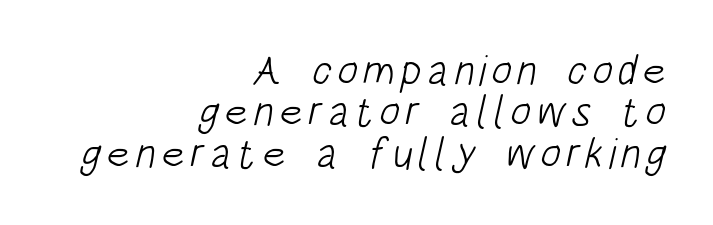
Just letters on the line, the space beneath them empty. In terms of letterform style, serifs are entirely absent. The paragraph has a hard right edge and a soft left edge. Vertical stems look standard width or narrower in stroke. Spacing verdict: proportional, widths tailored to each character. Tightly led — the rows are bunched.
